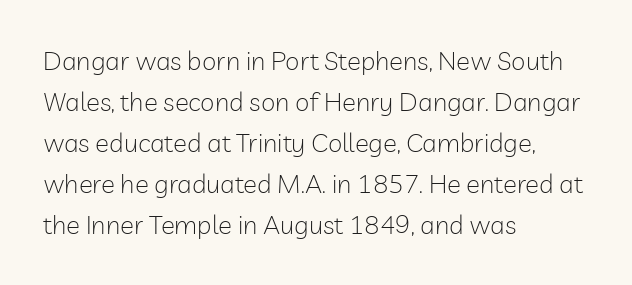
Q: Is the text bold? A: No.
Q: Is the text italic (slanted)? A: No, it is upright.
Q: Is the text underlined? A: No.
Q: How is the paragraph aligned? A: Left-aligned.
Q: Is the spacing between letters normal or unusually wide? A: Normal.
Q: Is the spacing between lines tight, normal or loose? A: Normal.
